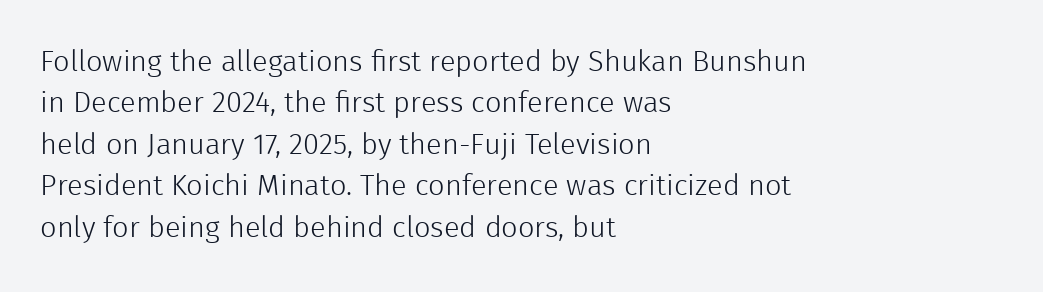
The letters stand upright; this is a roman face. Each letter keeps its own natural width here, so spacing adapts to shape. The specimen omits any rule beneath the text block's lines. A classic flush-left, rag-right setting is used for this passage. Horizontal bands of white between lines are of average thickness.
